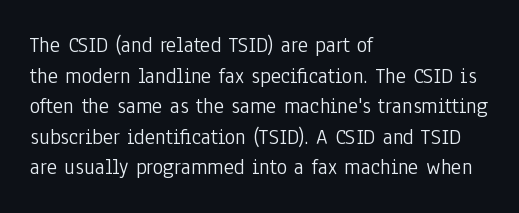
Here the glyphs are tracked normally, forming tight word shapes. This sample keeps an unexceptional amount of space between lines. Every character sits straight up, as roman type does. Each stroke keeps to a modest, everyday thickness or less. This rendering uses left alignment, leaving the right contour irregular. Descenders are the only things crossing below the line.
